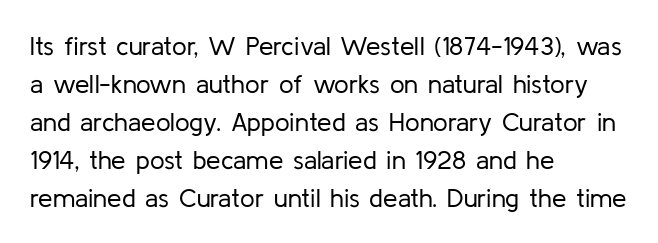
Visually the block forms a straight wall on the left and a jagged coastline on the right. Caption: standard tracking, unaltered. The type sits square on the baseline with zero lean. Weight: not bold — regular or lighter.
